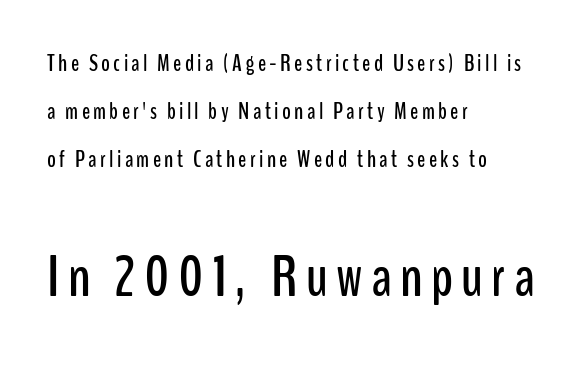
Q: Is the text italic (slanted)? A: No, it is upright.
Q: Is the typeface a serif or a sans-serif typeface? A: Sans-serif.
Q: Is the text underlined? A: No.
Q: How is the paragraph aligned? A: Left-aligned.
Q: Is the spacing between lines tight, normal or loose? A: Loose.
Q: Which block of text is set in a larger size, the first (top) or the second (bottom)? A: The second (bottom) one.
Q: Width (condensed, normal, or wide)? A: Condensed.
Q: Stroke contrast? A: Low.
Q: x-height? A: Medium.
Q: Monospaced? A: No.
